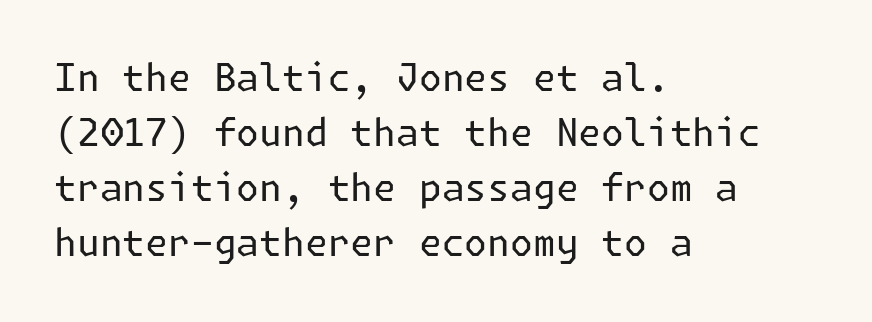
This is sans-serif lettering, the kind often seen on screens and signage. Stems here are at most as thick as an everyday book face. Default kerning and tracking; the words read as compact shapes. Every stem runs plumb, perpendicular to the baseline.
